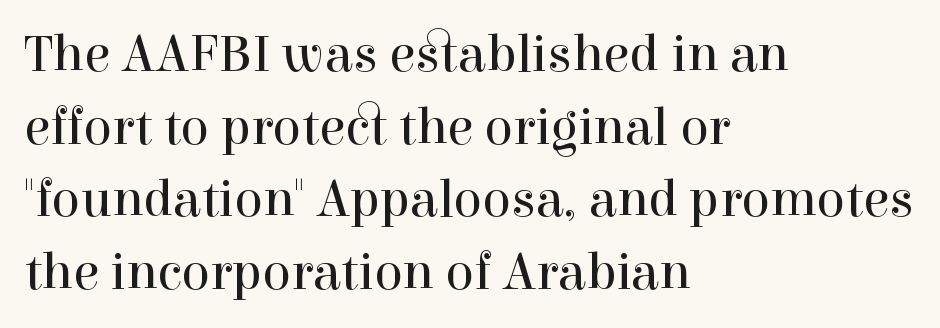
This is the regular roman posture of the typeface. Honestly, the row spacing looks completely unremarkable. The paragraph shown leans on its left margin. Spacing verdict: proportional, widths tailored to each character. The foot of each line stays bare and open. This is not heavy type; no bold has been used.
